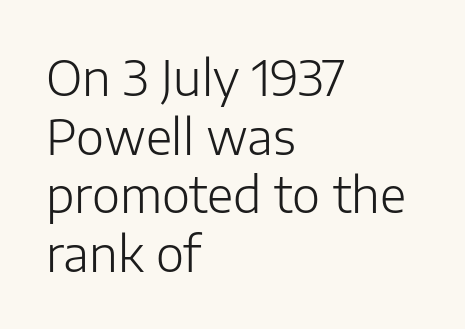
{"serif": "no", "italic": "no", "bold": "no", "weight": "light", "width": "normal", "stroke_contrast": "low", "x_height": "medium", "monospaced": "no", "underline": "no", "align": "left", "line_spacing_ratio": 1.22, "letter_spacing": "normal", "letter_spacing_em": 0.0, "glyph_px": 48}
